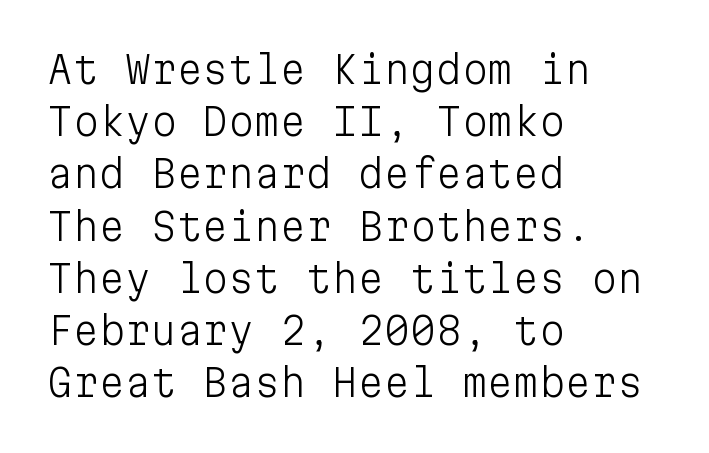
The image shows 37 px light sans-serif type, upright, monospaced; set left-aligned, normal line spacing (1.41x), normal letter spacing, not underlined; low stroke contrast and a medium x-height.
